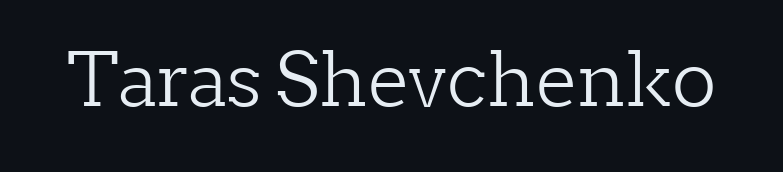
The image shows 74 px light serif type, upright; set normal letter spacing, not underlined; low stroke contrast and a medium x-height.
